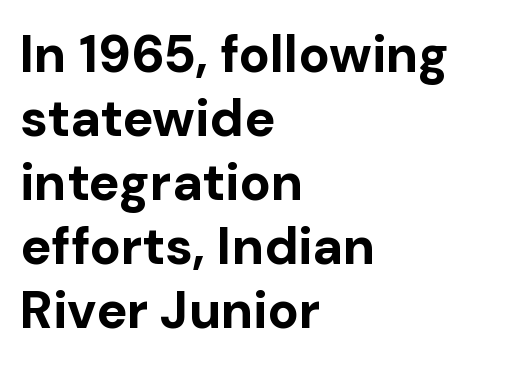
Q: Is the text bold? A: Yes.
Q: Is the text italic (slanted)? A: No, it is upright.
Q: Is the typeface a serif or a sans-serif typeface? A: Sans-serif.
Q: Is the text underlined? A: No.
Q: How is the paragraph aligned? A: Left-aligned.
Q: Is the spacing between letters normal or unusually wide? A: Normal.
Q: Width (condensed, normal, or wide)? A: Normal.
Q: Stroke contrast? A: Low.
Q: x-height? A: Medium.
Q: Monospaced? A: No.
